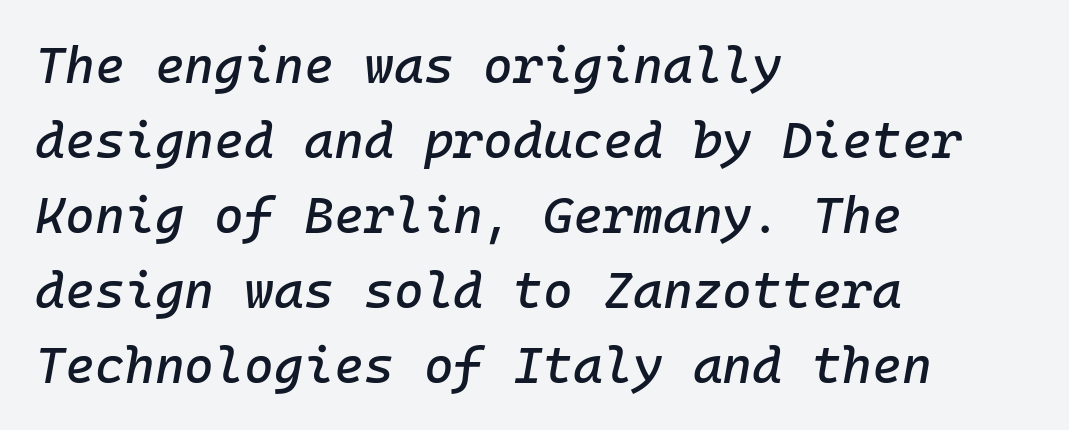
The image shows 51 px text type, italic (leaning right), monospaced; set left-aligned, normal line spacing (1.47x), normal letter spacing, not underlined; low stroke contrast and a medium x-height.
